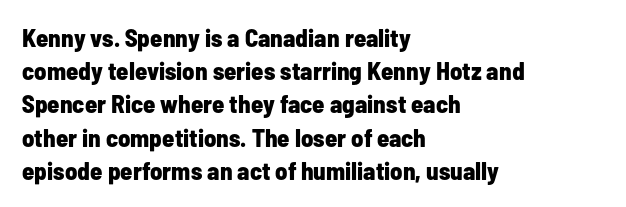
The image shows 25 px bold type, upright; set left-aligned, normal line spacing (1.33x), normal letter spacing, not underlined.
